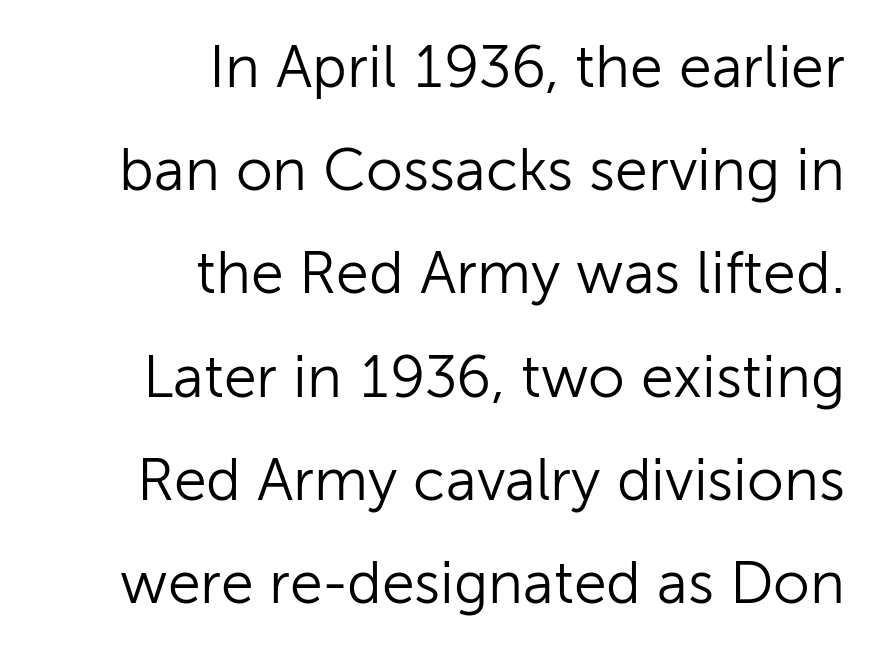
Proportional: the letters do not fall into vertical columns. The weight tops out at a normal text grade. Unlike italic type, these characters show no tilt at all. Unlike a traditional serif, this face leaves its strokes unadorned. Line ends are locked; line starts wander. Anything drawn beneath the words? Only blank space.
